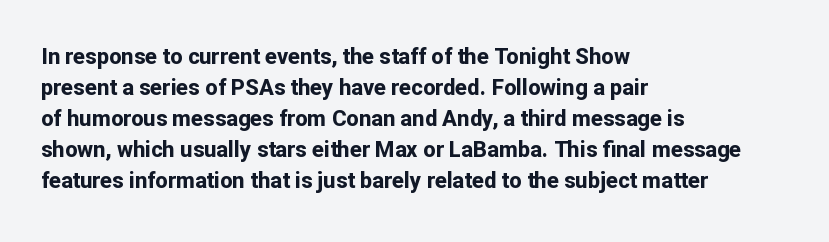
The image shows 22 px bold type, upright; set left-aligned, normal line spacing (1.41x), normal letter spacing, not underlined.
